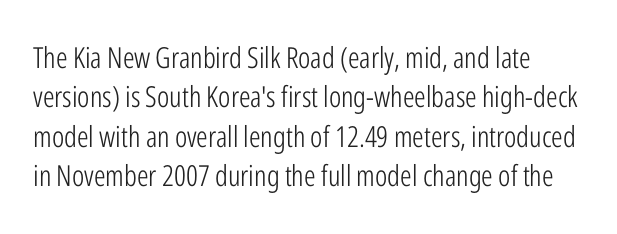
{"serif": "no", "italic": "no", "bold": "no", "weight": "light", "width": "condensed", "stroke_contrast": "low", "x_height": "medium", "monospaced": "no", "underline": "no", "line_spacing": "normal", "line_spacing_ratio": 1.36, "letter_spacing": "normal", "letter_spacing_em": 0.0, "glyph_px": 29}
